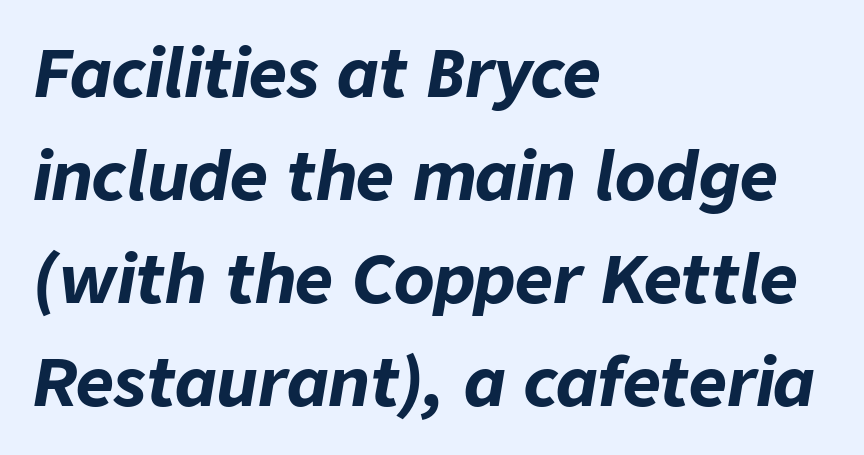
Q: Is the text bold? A: Yes.
Q: Is the text italic (slanted)? A: Yes, it leans right by about 9 degrees.
Q: Is the text underlined? A: No.
Q: How is the paragraph aligned? A: Left-aligned.
Q: Is the spacing between letters normal or unusually wide? A: Normal.
Q: Is the spacing between lines tight, normal or loose? A: Normal.
Q: Width (condensed, normal, or wide)? A: Normal.
Q: Stroke contrast? A: Low.
Q: x-height? A: Medium.
Q: Monospaced? A: No.
